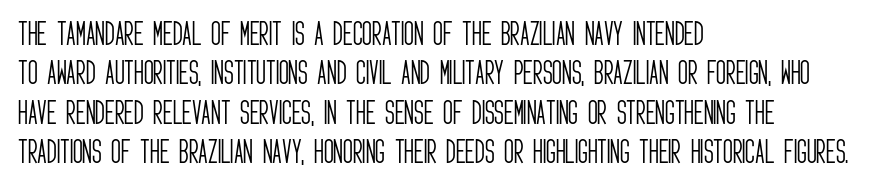
Quick note: not italic, upright. Is the stroke heavy? The answer is a plain regular-or-lighter. The setting favours the left margin, as ordinary paragraphs usually do. Has an underline been added? It has not. Tracking here is standard; glyphs follow each other at the usual distance. Line spacing here is normal.
